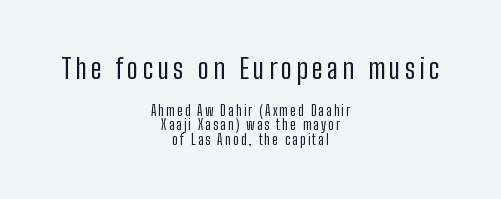
Leading is clearly below the norm, producing a dense column. Quick note: underline off. The initial chunk of copy outweighs the following chunk in type size. Caption: multi-line text, centered on the measure.
